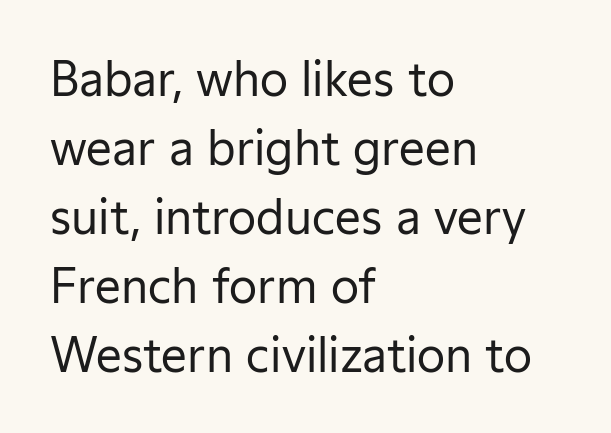
The cut favours lightness, reaching ordinary text weight at its darkest. Each line starts at the same left margin while the right side varies. Is this a fixed-width face? No — the glyphs have proportional, varying widths. This is the regular roman posture of the typeface. Does extra space separate the letters? No, they use regular spacing. The characters display no serif detailing; their extremities are plain.
